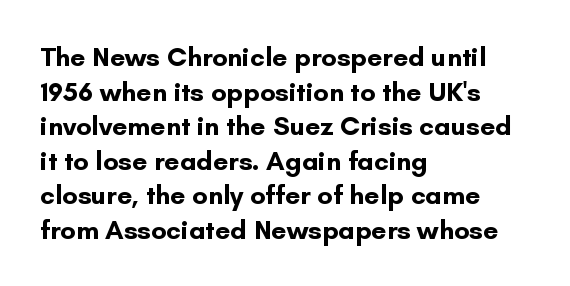
Q: Is the text bold? A: Yes.
Q: Is the text italic (slanted)? A: No, it is upright.
Q: Is the text underlined? A: No.
Q: How is the paragraph aligned? A: Left-aligned.
Q: Is the spacing between letters normal or unusually wide? A: Normal.
Q: Is the spacing between lines tight, normal or loose? A: Normal.
